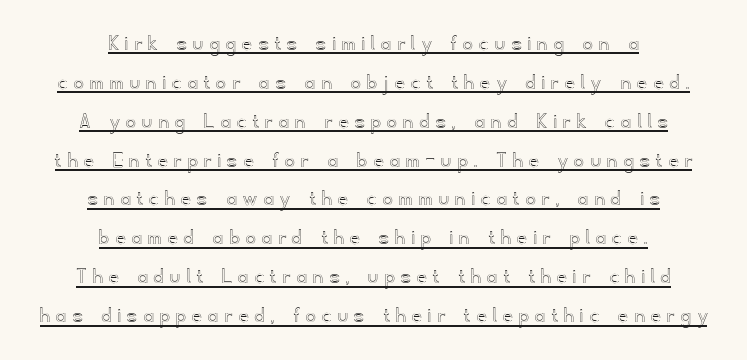
The image shows 23 px text type, upright; set centered, normal line spacing (1.69x), unusually wide letter spacing (+0.3 em), underlined.
